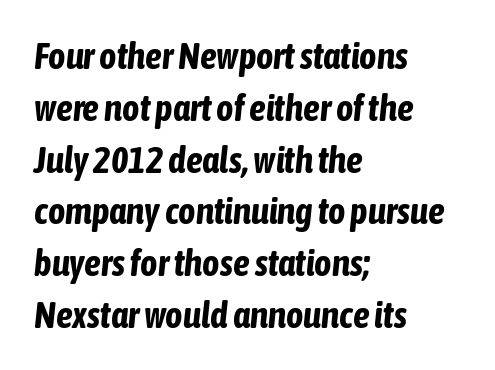
The image shows 37 px bold, condensed type, italic (leaning right); set left-aligned, normal line spacing (1.4x), normal letter spacing, not underlined; low stroke contrast and a medium x-height.
